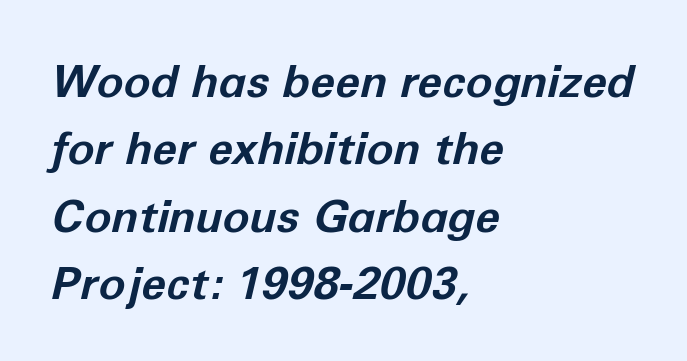
Q: Is the text bold? A: Yes.
Q: Is the text italic (slanted)? A: Yes, it leans right by about 12 degrees.
Q: Is the text underlined? A: No.
Q: How is the paragraph aligned? A: Left-aligned.
Q: Is the spacing between letters normal or unusually wide? A: Normal.
Q: Is the spacing between lines tight, normal or loose? A: Normal.
Q: Width (condensed, normal, or wide)? A: Normal.
Q: Stroke contrast? A: Low.
Q: x-height? A: Medium.
Q: Monospaced? A: No.
